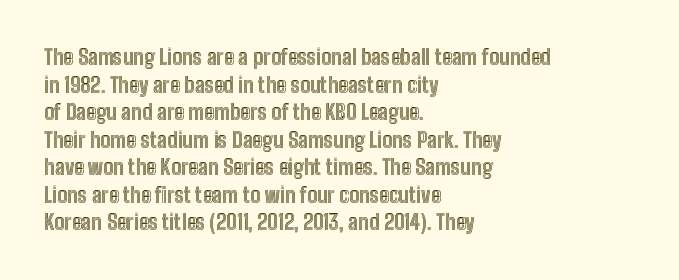
{"italic": "no", "underline": "no", "align": "left", "line_spacing": "normal", "line_spacing_ratio": 1.31, "letter_spacing": "normal", "letter_spacing_em": 0.0, "glyph_px": 21}
